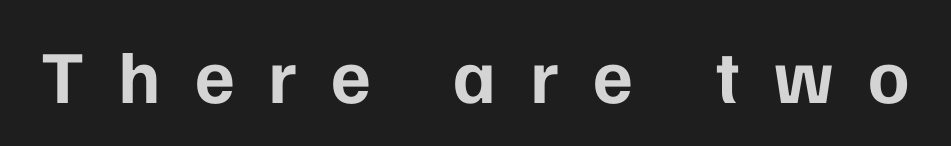
{"serif": "no", "italic": "no", "bold": "yes", "weight": "bold", "width": "normal", "stroke_contrast": "low", "x_height": "medium", "monospaced": "no", "underline": "no", "letter_spacing": "wide", "letter_spacing_em": 0.45, "glyph_px": 75}
